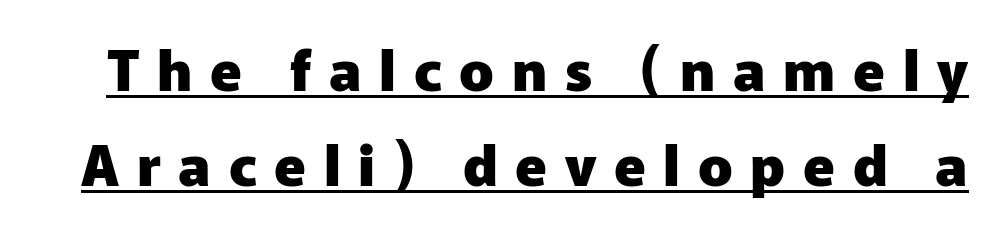
The image shows 57 px heavy sans-serif type, upright; set normal line spacing (1.66x), unusually wide letter spacing (+0.31 em), underlined; low stroke contrast and a medium x-height.
